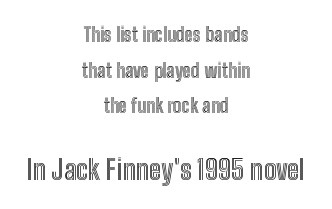
Q: Is the text italic (slanted)? A: No, it is upright.
Q: Is the text underlined? A: No.
Q: How is the paragraph aligned? A: Centered.
Q: Is the spacing between letters normal or unusually wide? A: Normal.
Q: Which block of text is set in a larger size, the first (top) or the second (bottom)? A: The second (bottom) one.
Q: Width (condensed, normal, or wide)? A: Condensed.
Q: x-height? A: Medium.
Q: Monospaced? A: No.
